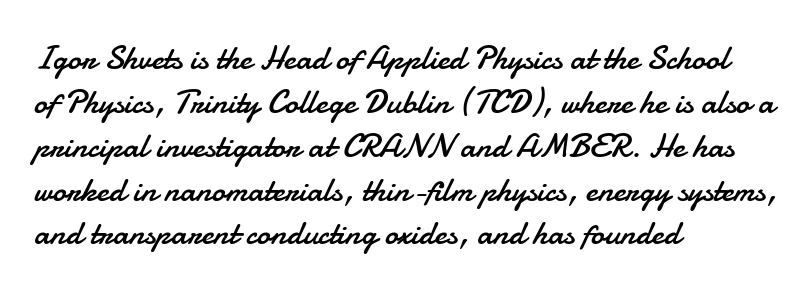
Glance below the letters and you will spot only blank space. The rendering keeps characters at their native spacing. The typesetter chose a ragged-right arrangement here. Ink coverage per letter is moderate at most. The rendering uses natural spacing where letterforms have individual widths.
